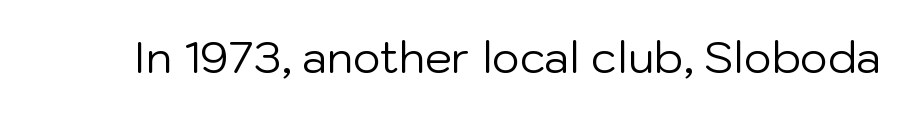
{"serif": "no", "italic": "no", "bold": "no", "weight": "regular", "width": "normal", "stroke_contrast": "low", "x_height": "medium", "monospaced": "no", "underline": "no", "letter_spacing": "normal", "letter_spacing_em": 0.0, "glyph_px": 43}
